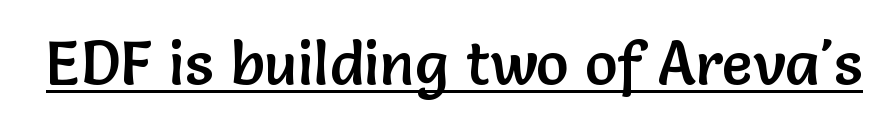
The image shows 61 px sans-serif type, upright; set normal letter spacing, underlined; low stroke contrast and a medium x-height.
